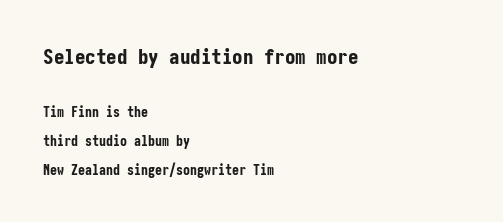
{"italic": "no", "bold": "yes", "underline": "no", "align": "left", "line_spacing": "loose", "line_spacing_ratio": 2.06, "letter_spacing": "normal", "letter_spacing_em": 0.0, "larger_block": "first", "size_ratio": 1.5, "glyph_px": 21}
